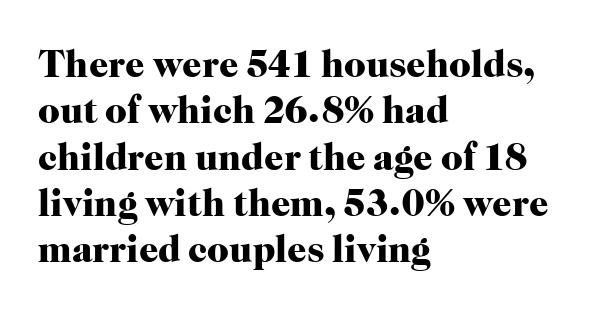
Q: Is the text bold? A: Yes.
Q: Is the text italic (slanted)? A: No, it is upright.
Q: Is the typeface a serif or a sans-serif typeface? A: Serif.
Q: Is the text underlined? A: No.
Q: How is the paragraph aligned? A: Left-aligned.
Q: Is the spacing between letters normal or unusually wide? A: Normal.
Q: Width (condensed, normal, or wide)? A: Normal.
Q: Stroke contrast? A: High.
Q: x-height? A: Medium.
Q: Monospaced? A: No.
